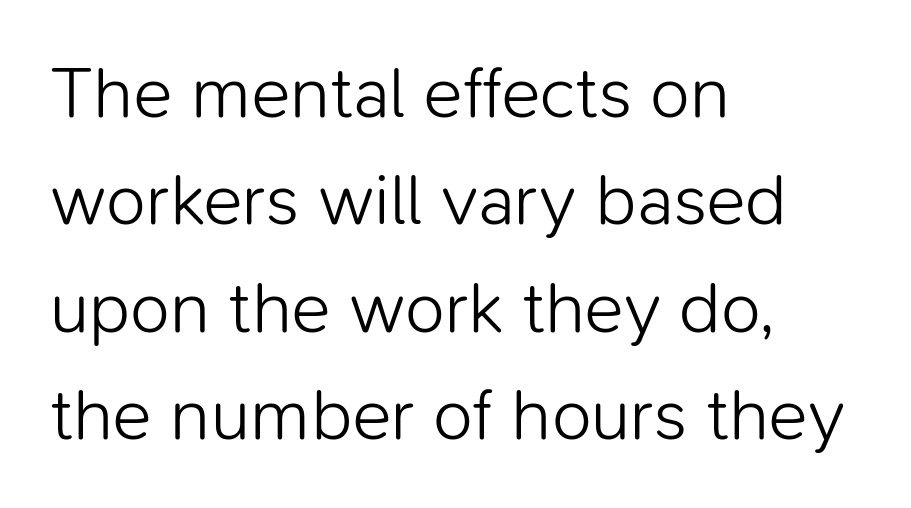
{"serif": "no", "italic": "no", "bold": "no", "weight": "light", "width": "normal", "stroke_contrast": "low", "x_height": "medium", "monospaced": "no", "underline": "no", "align": "left", "line_spacing": "normal", "line_spacing_ratio": 1.47, "letter_spacing": "normal", "letter_spacing_em": 0.0, "glyph_px": 73}
